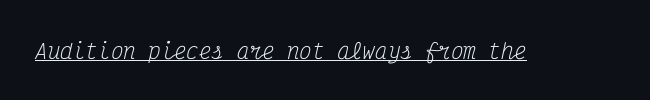
The image shows 21 px text type, italic (leaning right); set normal letter spacing, underlined.
